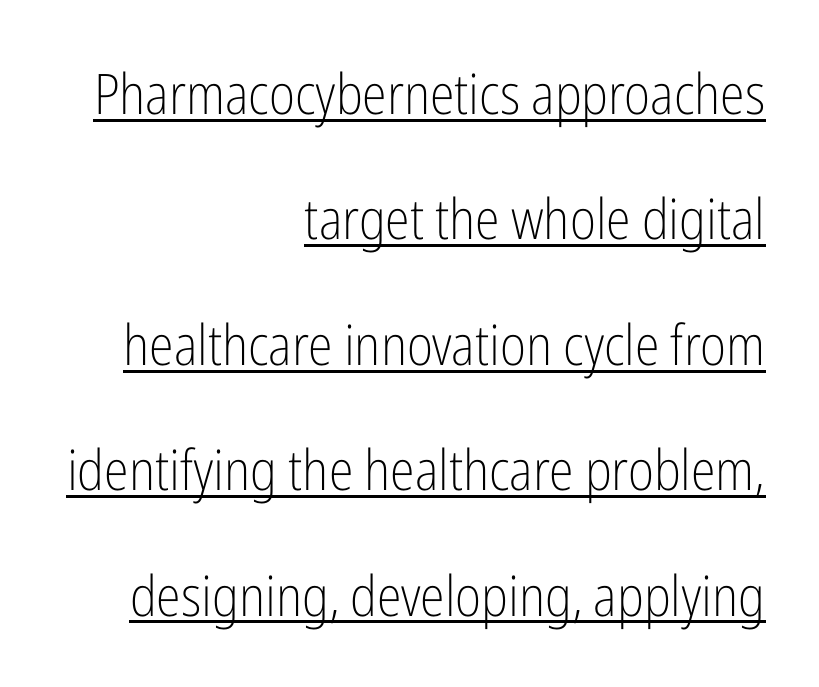
{"serif": "no", "italic": "no", "bold": "no", "weight": "light", "width": "condensed", "stroke_contrast": "low", "x_height": "medium", "monospaced": "no", "underline": "yes", "align": "right", "line_spacing": "loose", "line_spacing_ratio": 2.24, "letter_spacing": "normal", "letter_spacing_em": 0.0, "glyph_px": 56}
